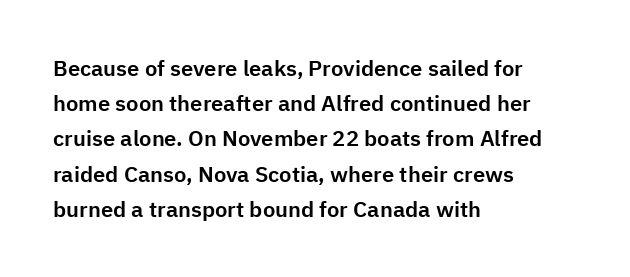
{"italic": "no", "underline": "no", "align": "left", "line_spacing": "normal", "line_spacing_ratio": 1.6, "letter_spacing": "normal", "letter_spacing_em": 0.0, "glyph_px": 22}
